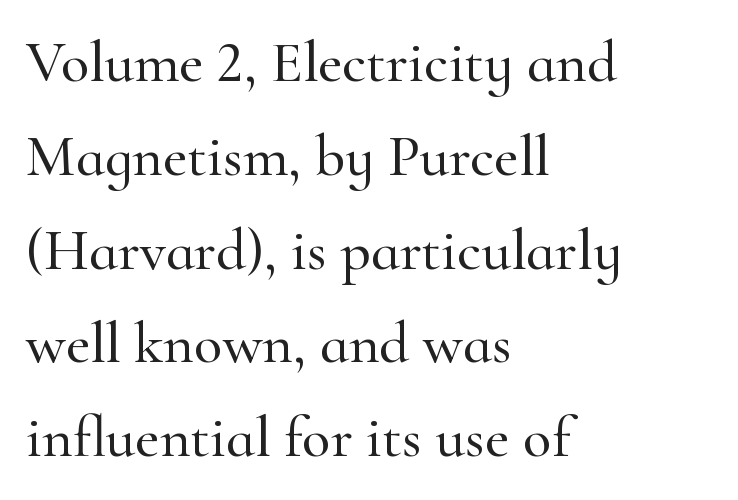
Characters follow at the spacing the type designer built in. These lines were composed using upright roman letters. The foot of each line stays bare and open. Visually the block forms a straight wall on the left and a jagged coastline on the right. This sample keeps an unexceptional amount of space between lines.
